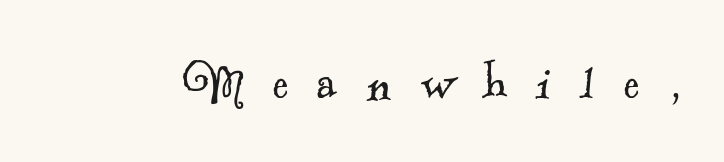
{"serif": "yes", "bold": "no", "weight": "light", "width": "normal", "x_height": "small", "monospaced": "no", "underline": "no", "letter_spacing": "wide", "letter_spacing_em": 0.48, "glyph_px": 61}
